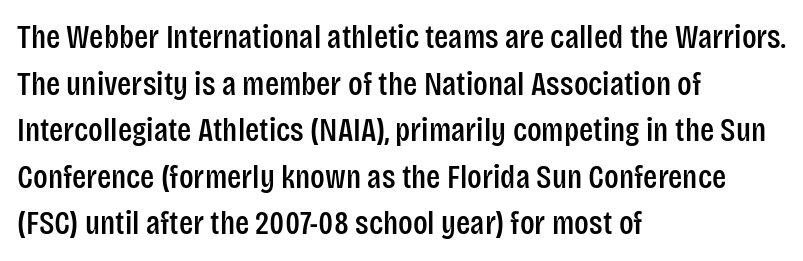
Q: Is the text italic (slanted)? A: No, it is upright.
Q: Is the typeface a serif or a sans-serif typeface? A: Sans-serif.
Q: Is the text underlined? A: No.
Q: How is the paragraph aligned? A: Left-aligned.
Q: Is the spacing between letters normal or unusually wide? A: Normal.
Q: Is the spacing between lines tight, normal or loose? A: Normal.
Q: Width (condensed, normal, or wide)? A: Condensed.
Q: Stroke contrast? A: Low.
Q: x-height? A: Large.
Q: Monospaced? A: No.
